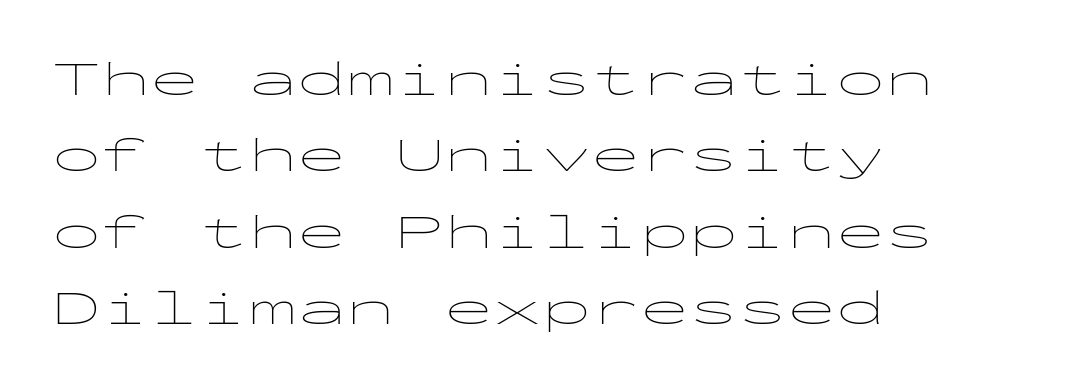
{"serif": "no", "italic": "no", "bold": "no", "weight": "thin", "width": "wide", "stroke_contrast": "low", "x_height": "medium", "monospaced": "yes", "underline": "no", "align": "left", "line_spacing": "normal", "line_spacing_ratio": 1.56, "letter_spacing": "normal", "letter_spacing_em": 0.0, "glyph_px": 49}
